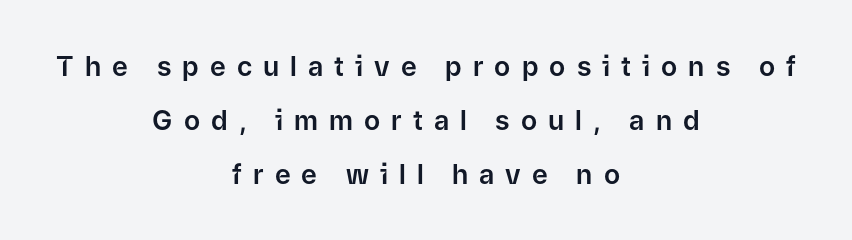
Q: Is the text italic (slanted)? A: No, it is upright.
Q: Is the text underlined? A: No.
Q: How is the paragraph aligned? A: Centered.
Q: Is the spacing between letters normal or unusually wide? A: Unusually wide.
Q: Is the spacing between lines tight, normal or loose? A: Loose.
